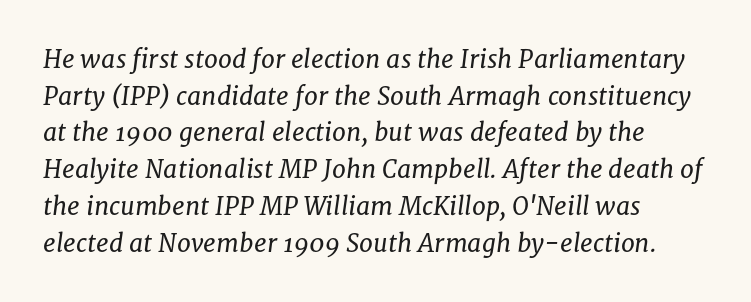
{"italic": "yes", "lean": "right", "slant_degrees": 8, "bold": "no", "underline": "no", "align": "left", "line_spacing": "normal", "line_spacing_ratio": 1.47, "letter_spacing": "normal", "letter_spacing_em": 0.0, "glyph_px": 25}
